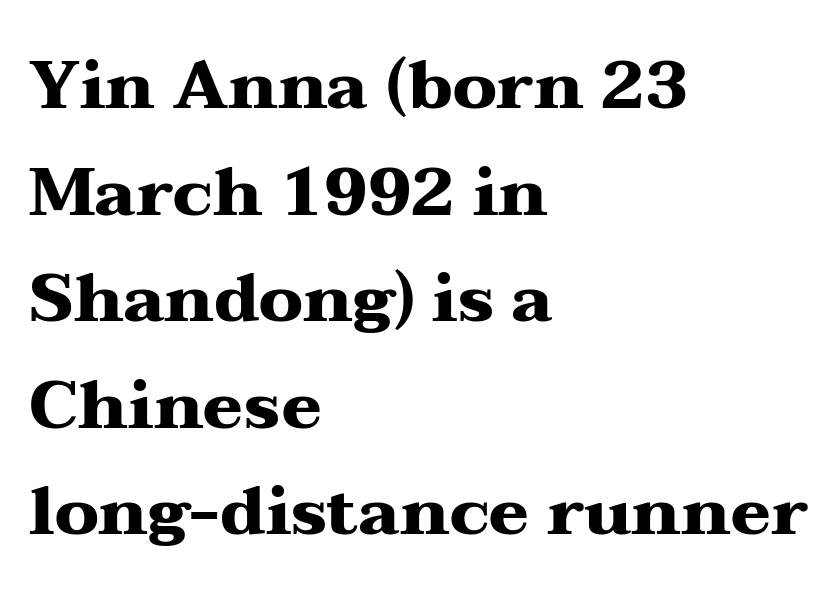
{"serif": "yes", "italic": "no", "bold": "yes", "weight": "heavy", "width": "wide", "stroke_contrast": "medium", "x_height": "medium", "monospaced": "no", "underline": "no", "align": "left", "line_spacing": "normal", "line_spacing_ratio": 1.59, "letter_spacing": "normal", "letter_spacing_em": 0.0, "glyph_px": 67}
